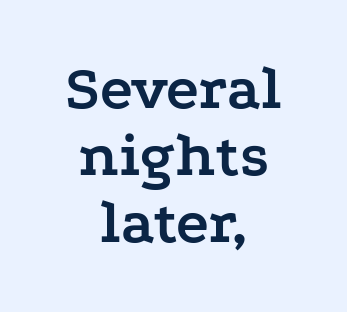
Q: Is the text bold? A: Yes.
Q: Is the text italic (slanted)? A: No, it is upright.
Q: Is the typeface a serif or a sans-serif typeface? A: Serif.
Q: Is the text underlined? A: No.
Q: How is the paragraph aligned? A: Centered.
Q: Is the spacing between letters normal or unusually wide? A: Normal.
Q: Is the spacing between lines tight, normal or loose? A: Tight.
Q: Width (condensed, normal, or wide)? A: Wide.
Q: Stroke contrast? A: Low.
Q: x-height? A: Medium.
Q: Monospaced? A: No.
